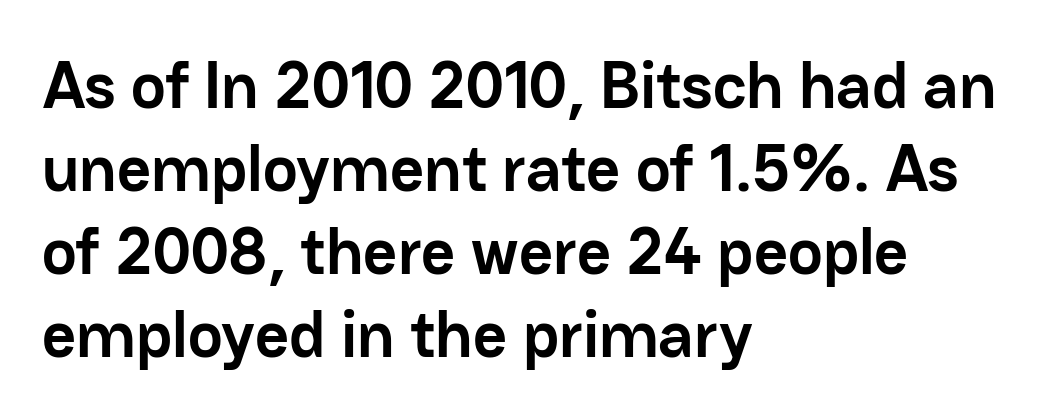
{"serif": "no", "italic": "no", "bold": "yes", "weight": "semibold", "width": "normal", "stroke_contrast": "low", "x_height": "medium", "monospaced": "no", "underline": "no", "align": "left", "line_spacing": "normal", "line_spacing_ratio": 1.26, "letter_spacing": "normal", "letter_spacing_em": 0.0, "glyph_px": 66}
